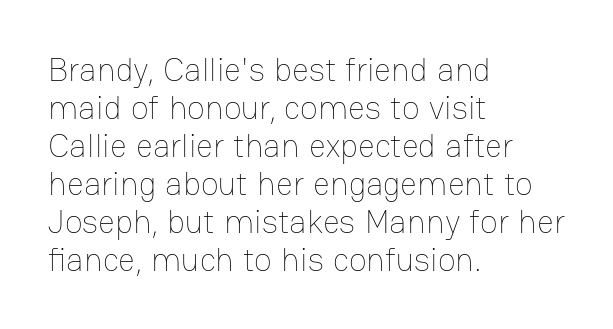
The image shows 33 px thin type, upright; set left-aligned, tight line spacing (1.15x), normal letter spacing, not underlined; low stroke contrast and a medium x-height.
